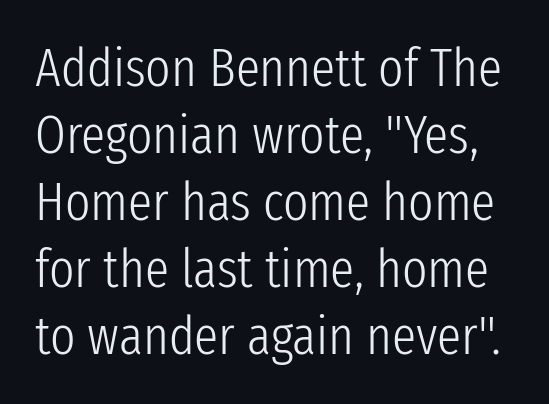
Q: Is the text bold? A: No.
Q: Is the text italic (slanted)? A: No, it is upright.
Q: Is the typeface a serif or a sans-serif typeface? A: Sans-serif.
Q: Is the text underlined? A: No.
Q: Is the spacing between letters normal or unusually wide? A: Normal.
Q: Width (condensed, normal, or wide)? A: Condensed.
Q: Stroke contrast? A: Low.
Q: x-height? A: Medium.
Q: Monospaced? A: No.
